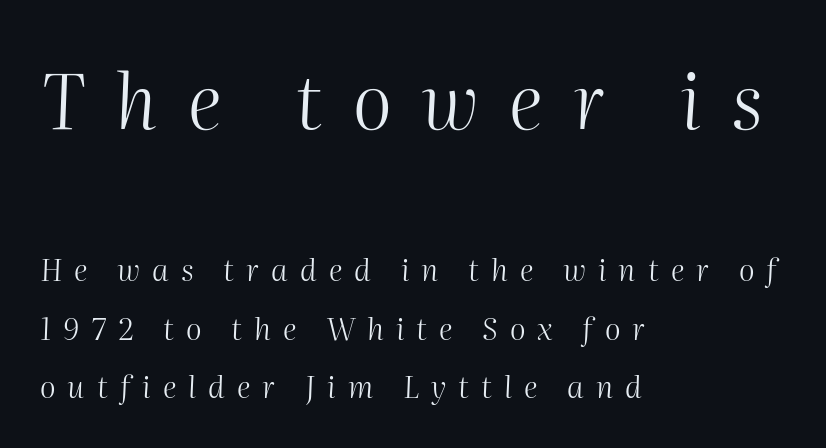
{"italic": "yes", "lean": "right", "slant_degrees": 2, "bold": "no", "weight": "light", "width": "normal", "stroke_contrast": "medium", "x_height": "medium", "monospaced": "no", "underline": "no", "align": "left", "line_spacing": "loose", "line_spacing_ratio": 1.94, "letter_spacing": "wide", "letter_spacing_em": 0.4, "larger_block": "first", "size_ratio": 2.5, "glyph_px": 75}
